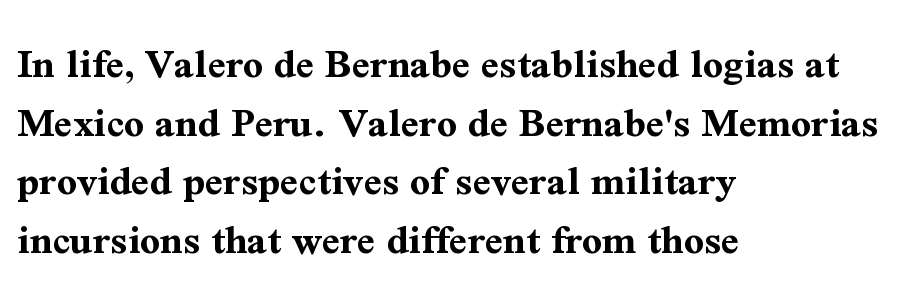
The image shows 44 px bold serif type, upright; set left-aligned, normal line spacing (1.33x), normal letter spacing, not underlined; medium stroke contrast and a medium x-height.
